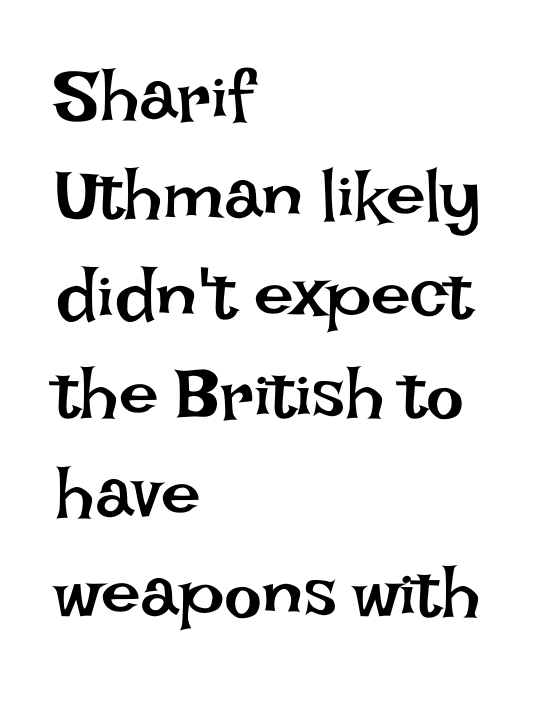
Q: Is the text bold? A: No.
Q: Is the text italic (slanted)? A: No, it is upright.
Q: Is the text underlined? A: No.
Q: How is the paragraph aligned? A: Left-aligned.
Q: Is the spacing between letters normal or unusually wide? A: Normal.
Q: Is the spacing between lines tight, normal or loose? A: Normal.
Q: Width (condensed, normal, or wide)? A: Normal.
Q: Stroke contrast? A: Low.
Q: x-height? A: Large.
Q: Monospaced? A: No.
